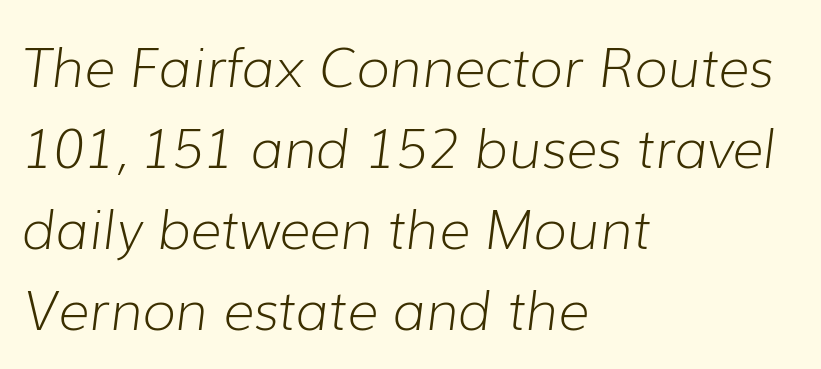
The image shows 54 px light type, italic (leaning right); set left-aligned, normal line spacing (1.5x), normal letter spacing, not underlined; low stroke contrast and a medium x-height.
